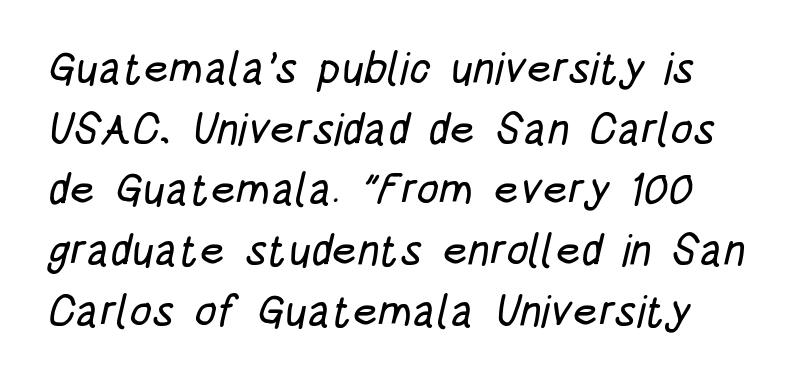
The image shows 44 px condensed sans-serif type; set normal line spacing (1.38x), normal letter spacing, not underlined; low stroke contrast and a large x-height.
